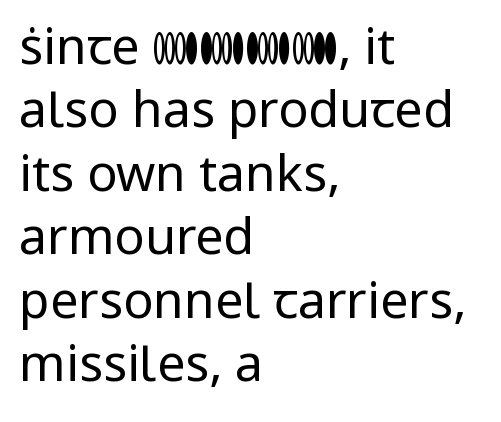
Posture: straight, roman, zero tilt. Note the varied advance widths — an 'i' is clearly narrower than an 'm'. A typesetter would call this zero additional tracking. Examine the stroke ends and you'll find no serifs. Horizontally, the lines are justified to the leading edge only. A bare baseline throughout the passage.
